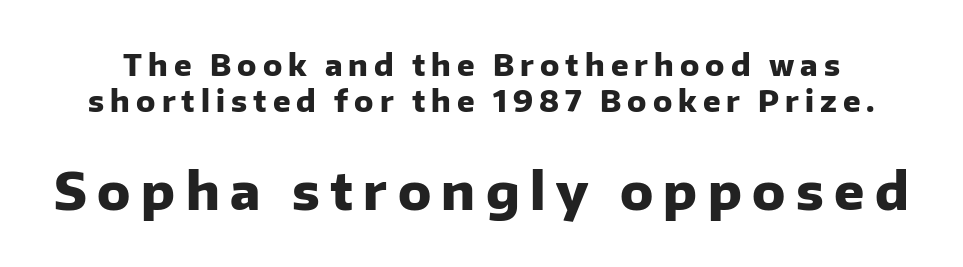
Q: Is the text bold? A: Yes.
Q: Is the text italic (slanted)? A: No, it is upright.
Q: Is the typeface a serif or a sans-serif typeface? A: Sans-serif.
Q: Is the text underlined? A: No.
Q: Is the spacing between letters normal or unusually wide? A: Unusually wide.
Q: Which block of text is set in a larger size, the first (top) or the second (bottom)? A: The second (bottom) one.
Q: Width (condensed, normal, or wide)? A: Normal.
Q: Stroke contrast? A: Low.
Q: x-height? A: Medium.
Q: Monospaced? A: No.
